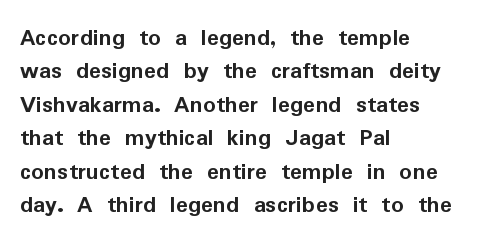
Notice how the passage keeps a crisp vertical edge on the left only. Ordinary non-slanted type is in use. This sample uses plain, unmodified letter spacing. Strong, thick strokes mark this as bold type. Normally led — the rows are evenly, conventionally spaced.
